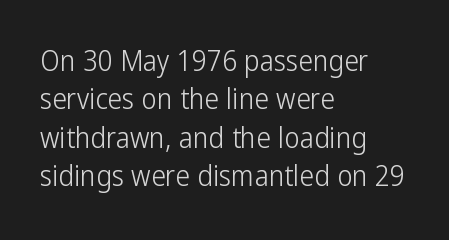
The image shows 29 px light, condensed sans-serif type, upright; set left-aligned, normal line spacing (1.32x), normal letter spacing, not underlined; low stroke contrast and a medium x-height.
